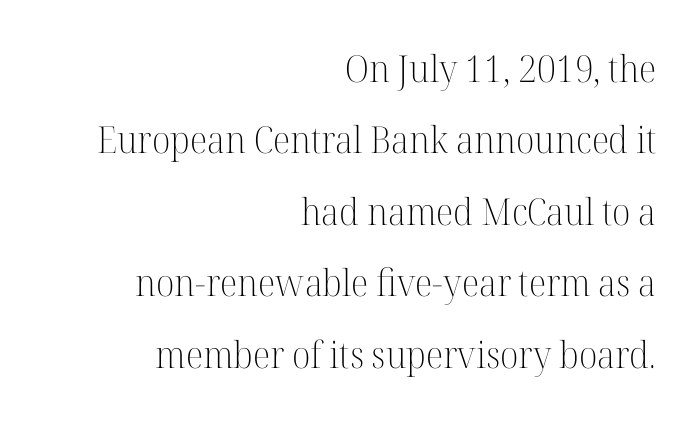
Line endings align vertically; line beginnings do not. Compared with typical paragraphs, the rows here are farther apart. Summary of weight: not heavy and not bold. Standard letterfit; no display-style spreading of the glyphs. These lines are rendered in a variable-pitch font. A typesetter would label this face a serif.
